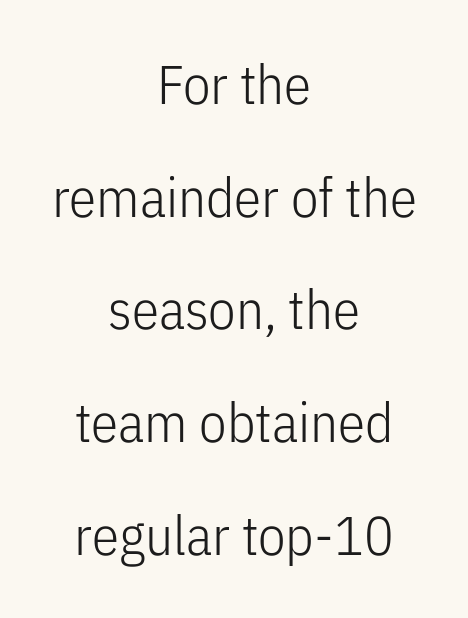
The strokes carry an ordinary text weight at most. Designer's note — italics off, roman on. Default kerning and tracking; the words read as compact shapes. Think of a printed novel: that variable character pitch is what you see here.
